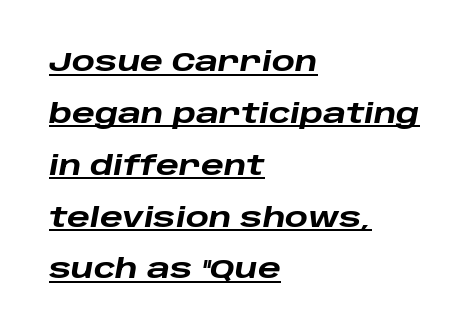
What weight is shown? A full bold with thick strokes. Quick note: underline on. Each new line begins a long way beneath the previous one. Is the type slanted? Yes — the strokes lean at a clear angle.
